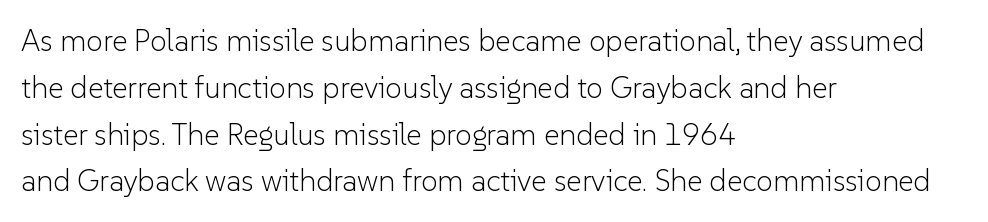
The image shows 30 px light sans-serif type, upright; set left-aligned, normal line spacing (1.56x), normal letter spacing, not underlined; low stroke contrast and a medium x-height.
